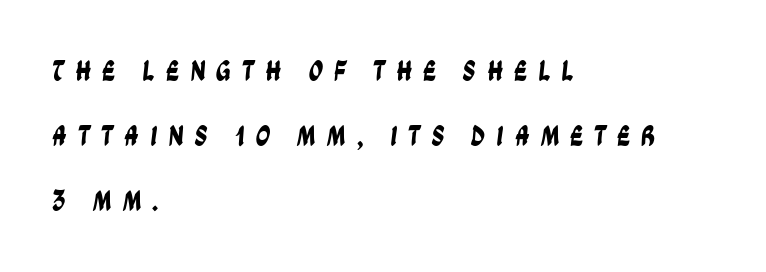
Q: Is the typeface a serif or a sans-serif typeface? A: Sans-serif.
Q: Is the text underlined? A: No.
Q: How is the paragraph aligned? A: Left-aligned.
Q: Is the spacing between letters normal or unusually wide? A: Unusually wide.
Q: Is the spacing between lines tight, normal or loose? A: Loose.
Q: Width (condensed, normal, or wide)? A: Condensed.
Q: Stroke contrast? A: Low.
Q: x-height? A: Large.
Q: Monospaced? A: No.
